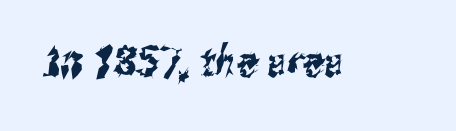
The image shows 42 px condensed sans-serif type; set normal letter spacing, not underlined; medium stroke contrast and a medium x-height.
